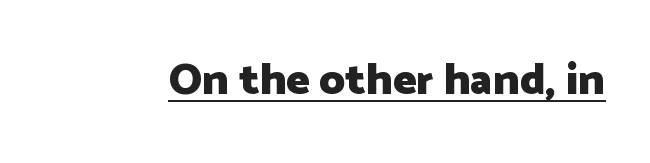
{"serif": "no", "italic": "no", "bold": "yes", "weight": "heavy", "width": "normal", "stroke_contrast": "low", "x_height": "medium", "monospaced": "no", "underline": "yes", "letter_spacing": "normal", "letter_spacing_em": 0.0, "glyph_px": 44}
